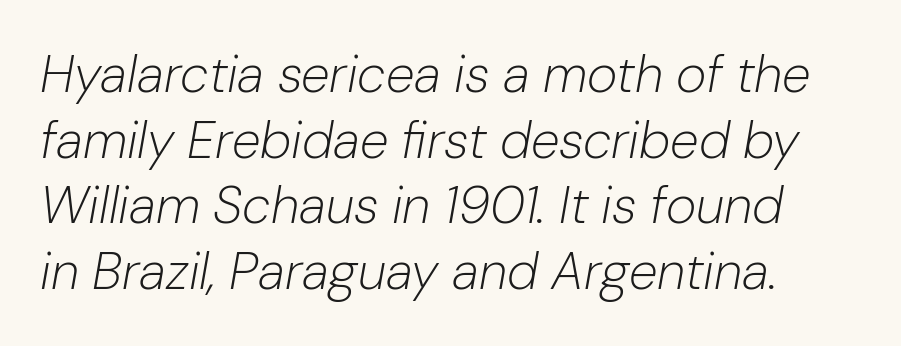
{"italic": "yes", "lean": "right", "slant_degrees": 10, "bold": "no", "weight": "light", "width": "normal", "stroke_contrast": "low", "x_height": "medium", "monospaced": "no", "underline": "no", "align": "left", "line_spacing": "normal", "line_spacing_ratio": 1.26, "letter_spacing": "normal", "letter_spacing_em": 0.0, "glyph_px": 52}
